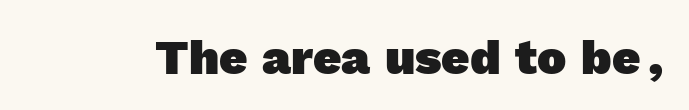
The image shows 49 px heavy sans-serif type; set normal letter spacing, not underlined; a medium x-height.
